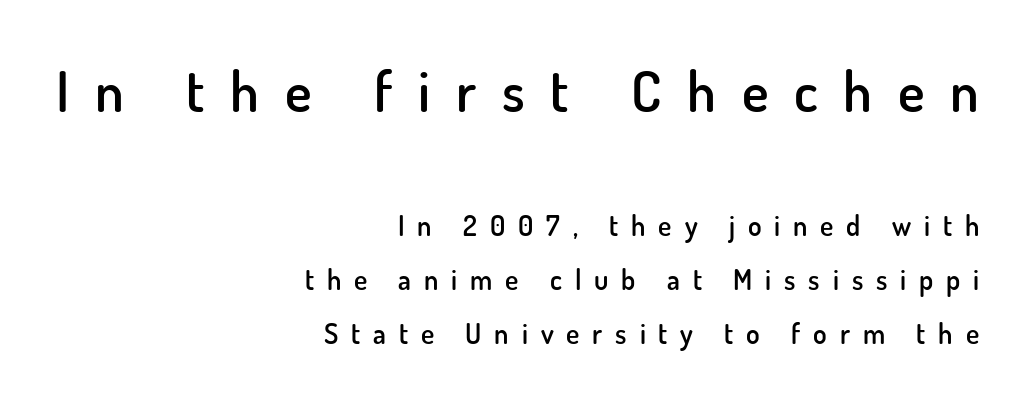
The image shows 56 px semibold sans-serif type, upright; set right-aligned, loose line spacing (1.93x), unusually wide letter spacing (+0.46 em), not underlined; the first (top) block is 2.0x larger; low stroke contrast and a small x-height.
